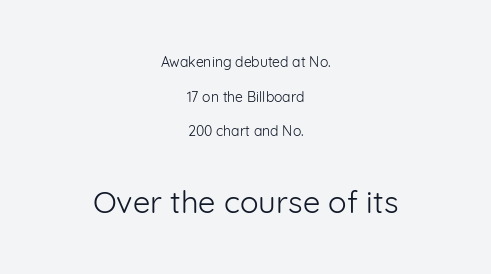
Q: Is the text bold? A: No.
Q: Is the text italic (slanted)? A: No, it is upright.
Q: Is the typeface a serif or a sans-serif typeface? A: Sans-serif.
Q: Is the text underlined? A: No.
Q: How is the paragraph aligned? A: Centered.
Q: Is the spacing between letters normal or unusually wide? A: Normal.
Q: Is the spacing between lines tight, normal or loose? A: Loose.
Q: Which block of text is set in a larger size, the first (top) or the second (bottom)? A: The second (bottom) one.
Q: Width (condensed, normal, or wide)? A: Normal.
Q: Stroke contrast? A: Low.
Q: x-height? A: Medium.
Q: Monospaced? A: No.
